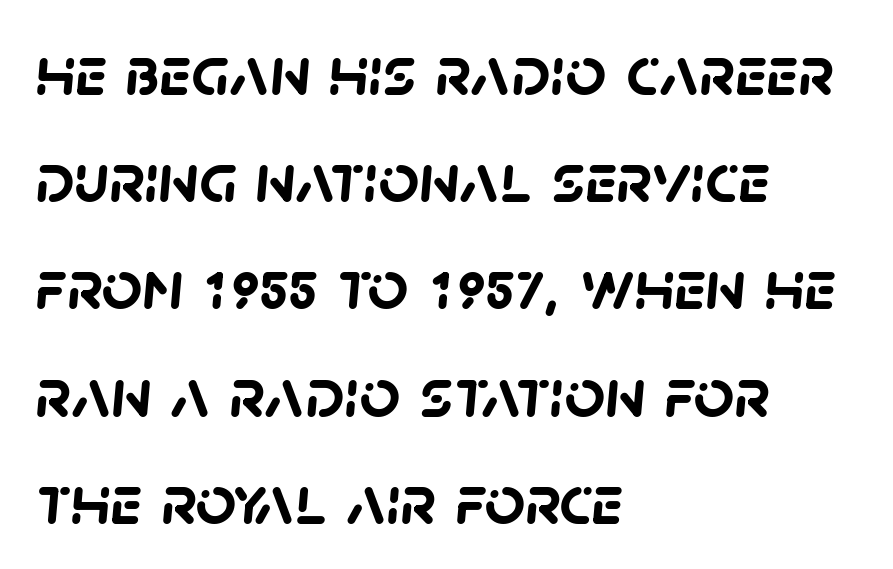
The image shows 71 px semibold sans-serif type; set left-aligned, normal line spacing (1.51x), normal letter spacing, not underlined; low stroke contrast and a large x-height.
